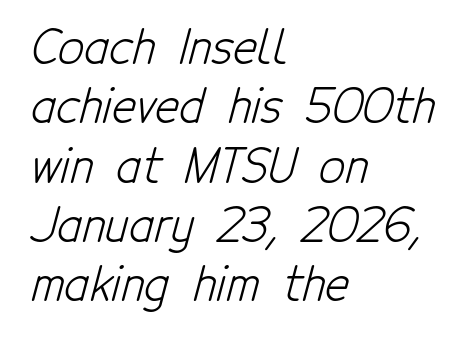
{"serif": "no", "bold": "no", "weight": "light", "width": "condensed", "stroke_contrast": "low", "x_height": "medium", "monospaced": "no", "underline": "no", "align": "left", "line_spacing": "normal", "line_spacing_ratio": 1.29, "letter_spacing": "normal", "letter_spacing_em": 0.0, "glyph_px": 46}
